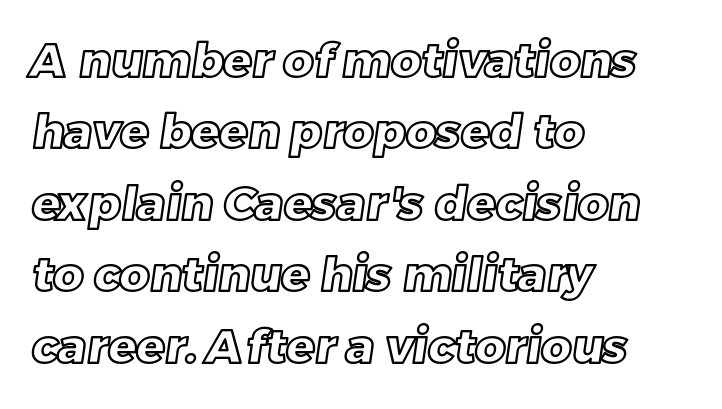
The image shows 47 px text type; set left-aligned, normal line spacing (1.52x), normal letter spacing, not underlined; a large x-height.
